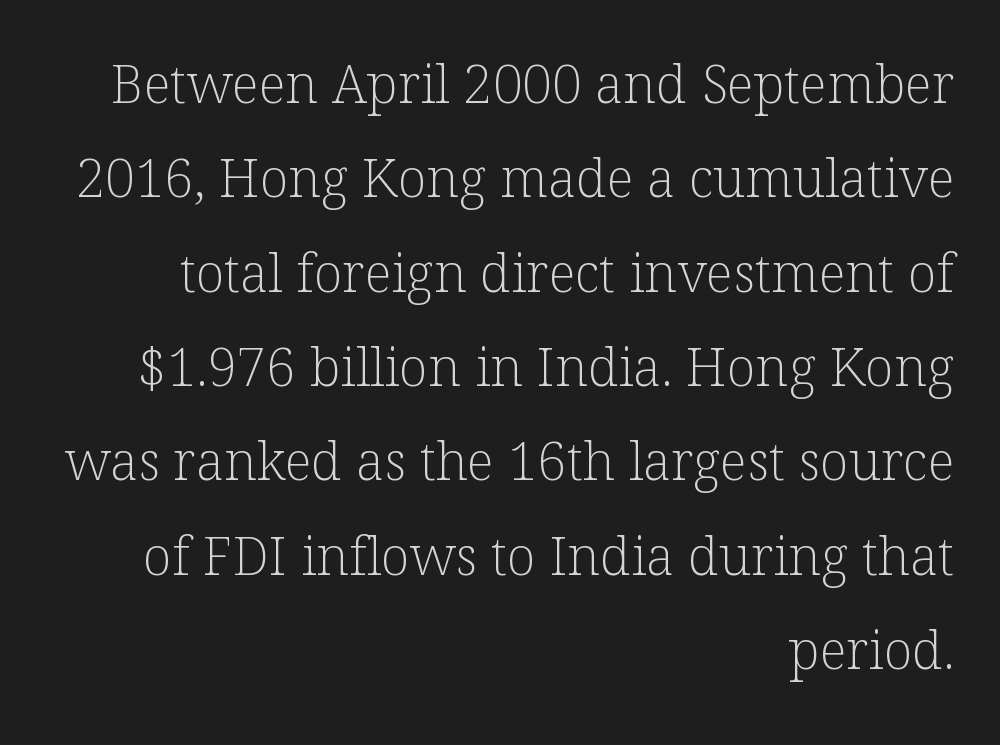
Check the space under the baseline: it is left empty. The passage shown is typed in a proportional face where columns would drift. The letters stand straight up with perfectly vertical stems. Little horizontal feet cap the strokes, marking this as serif type. Compared with typical body copy, the letter spacing here is the same. Notice how the passage keeps a crisp vertical edge on the right only.
